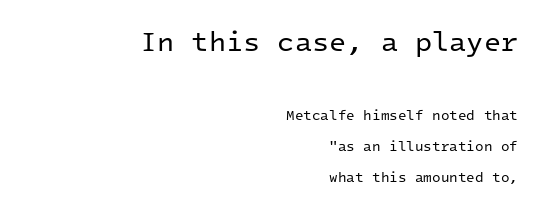
The typeface has the unassuming heft of standard copy or less. Line ends are locked; line starts wander. Reading top to bottom, the characters get smaller at the block break. This rendering employs a face without finishing strokes, i.e., a sans-serif. Horizontal bands of white between lines are thick stripes.
